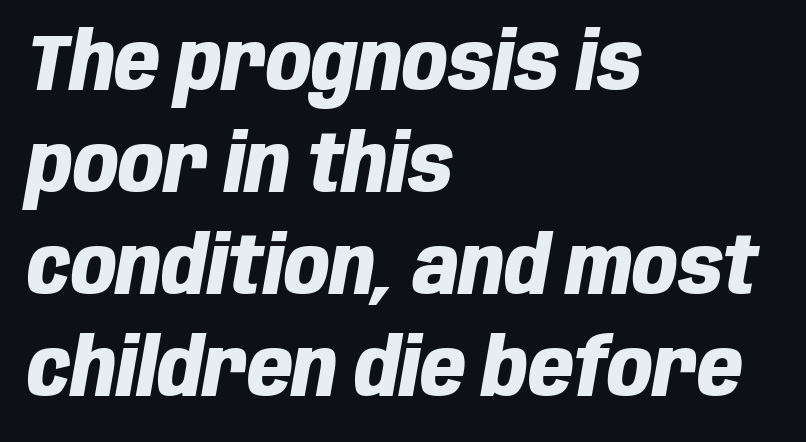
{"italic": "yes", "lean": "right", "slant_degrees": 10, "bold": "yes", "weight": "heavy", "width": "condensed", "stroke_contrast": "low", "x_height": "large", "monospaced": "no", "underline": "no", "align": "left", "line_spacing": "normal", "line_spacing_ratio": 1.29, "letter_spacing": "normal", "letter_spacing_em": 0.0, "glyph_px": 79}
